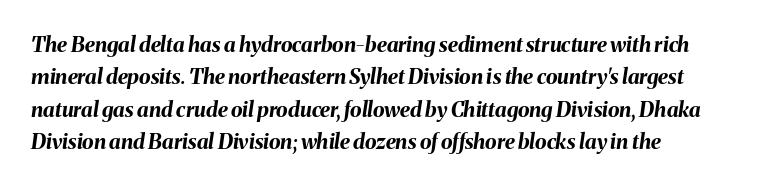
The image shows 21 px bold type, italic (leaning right); set left-aligned, normal line spacing (1.54x), normal letter spacing, not underlined.
